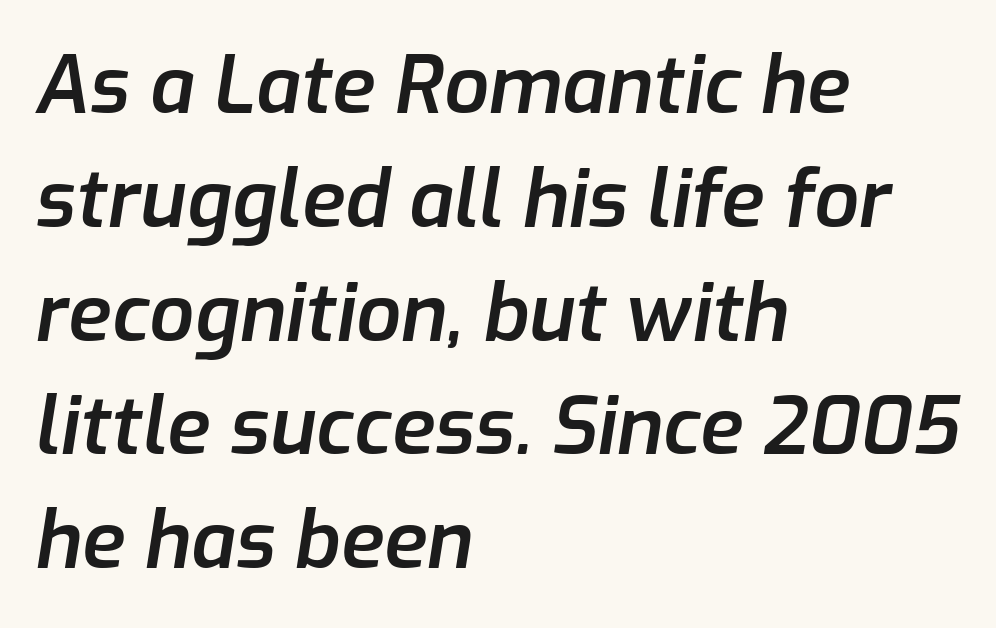
Notice how the stems are inclined rather than vertical — that's the hallmark of italics. The passage shown is typed in a proportional face where columns would drift. Here the glyphs are tracked normally, forming tight word shapes. Each line starts at the same left margin while the right side varies. The strip under each line holds only bare page.
